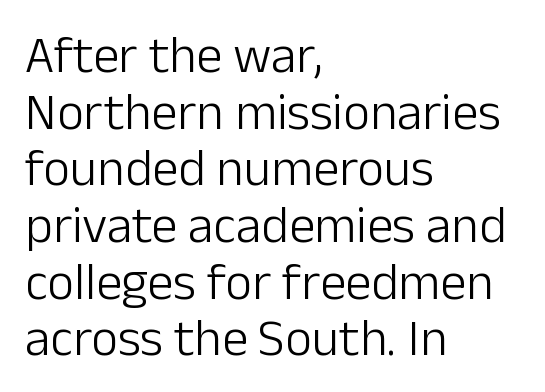
The image shows 52 px light sans-serif type, upright; set left-aligned, tight line spacing (1.09x), normal letter spacing, not underlined; low stroke contrast and a medium x-height.
